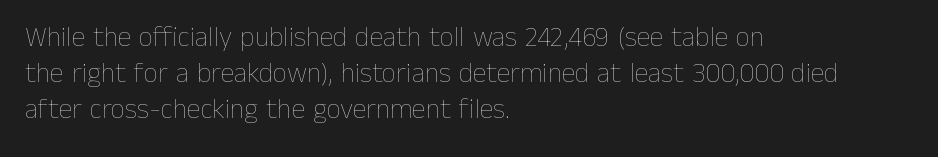
The image shows 28 px thin type, upright; set left-aligned, normal line spacing (1.29x), normal letter spacing, not underlined; low stroke contrast and a medium x-height.
